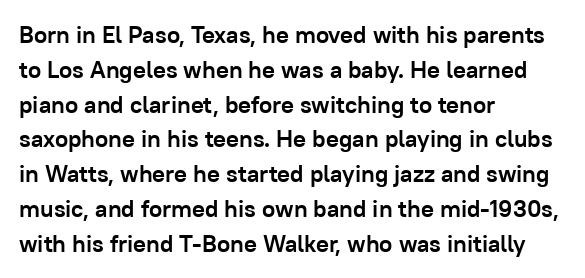
The image shows 24 px bold type, upright; set left-aligned, normal line spacing (1.45x), normal letter spacing, not underlined.
